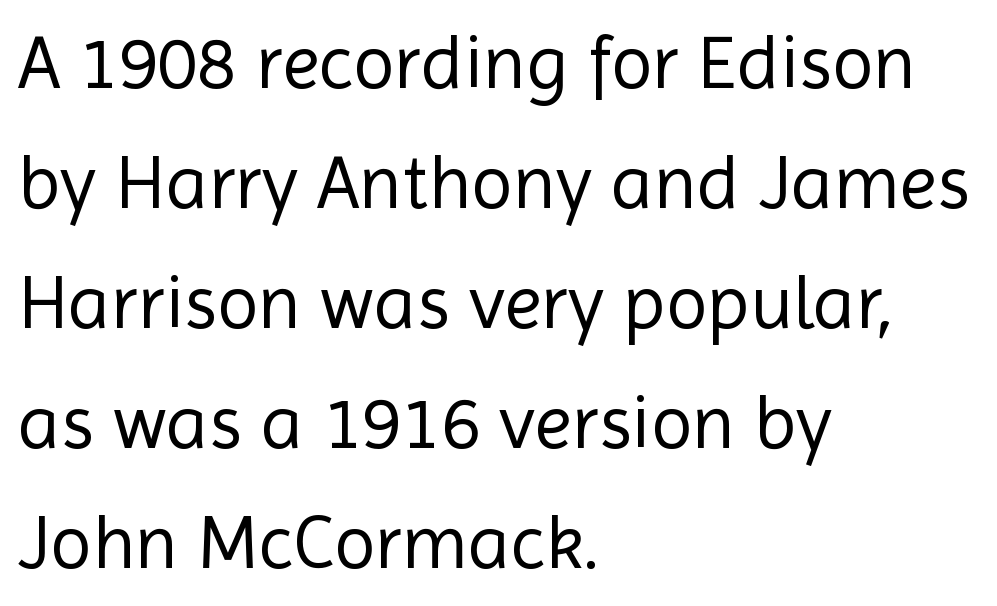
Q: Is the text bold? A: No.
Q: Is the text italic (slanted)? A: No, it is upright.
Q: Is the typeface a serif or a sans-serif typeface? A: Sans-serif.
Q: Is the text underlined? A: No.
Q: How is the paragraph aligned? A: Left-aligned.
Q: Is the spacing between letters normal or unusually wide? A: Normal.
Q: Is the spacing between lines tight, normal or loose? A: Normal.
Q: Width (condensed, normal, or wide)? A: Normal.
Q: x-height? A: Medium.
Q: Monospaced? A: No.
